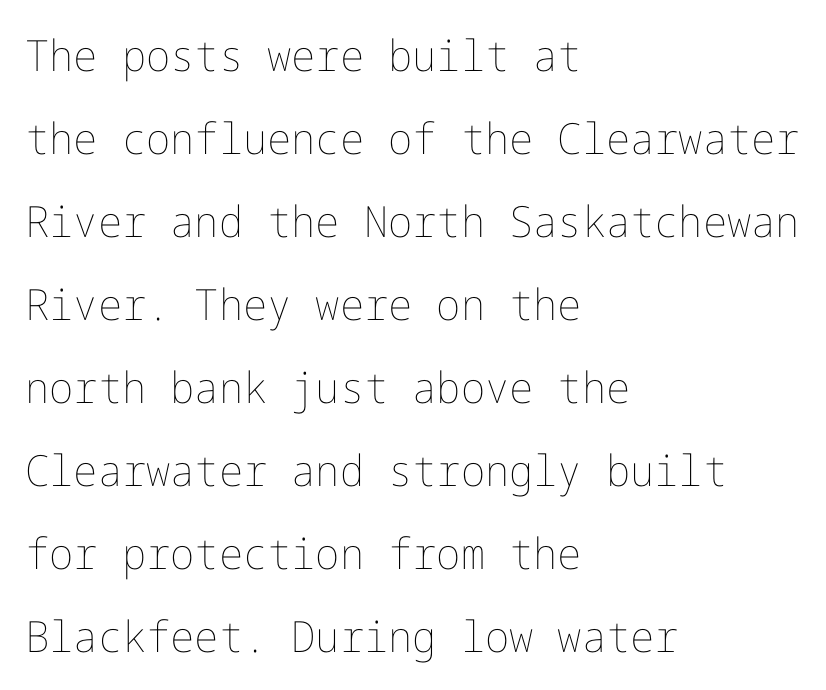
The image shows 43 px thin type, upright; set left-aligned, loose line spacing (1.93x), normal letter spacing, not underlined; low stroke contrast and a medium x-height.
